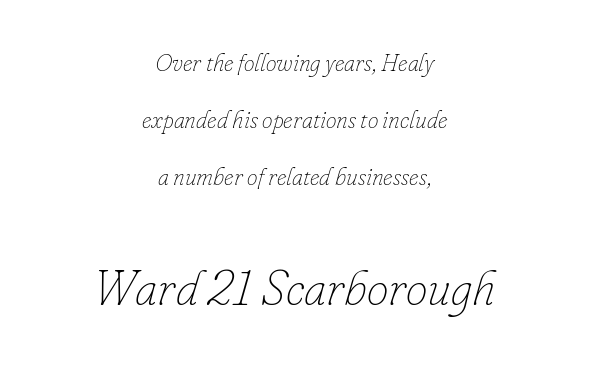
Q: Is the text bold? A: No.
Q: Is the text italic (slanted)? A: Yes, it leans right by about 16 degrees.
Q: Is the text underlined? A: No.
Q: How is the paragraph aligned? A: Centered.
Q: Is the spacing between letters normal or unusually wide? A: Normal.
Q: Is the spacing between lines tight, normal or loose? A: Loose.
Q: Which block of text is set in a larger size, the first (top) or the second (bottom)? A: The second (bottom) one.
Q: Width (condensed, normal, or wide)? A: Normal.
Q: Stroke contrast? A: Low.
Q: x-height? A: Small.
Q: Monospaced? A: No.
